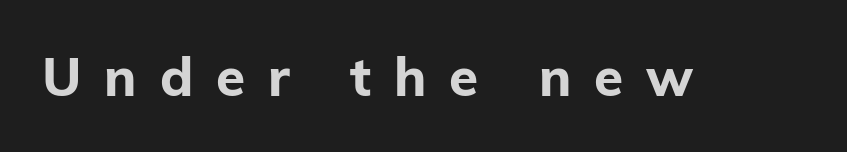
{"serif": "no", "italic": "no", "bold": "yes", "weight": "bold", "width": "normal", "stroke_contrast": "low", "x_height": "medium", "monospaced": "no", "underline": "no", "letter_spacing": "wide", "letter_spacing_em": 0.43, "glyph_px": 53}
